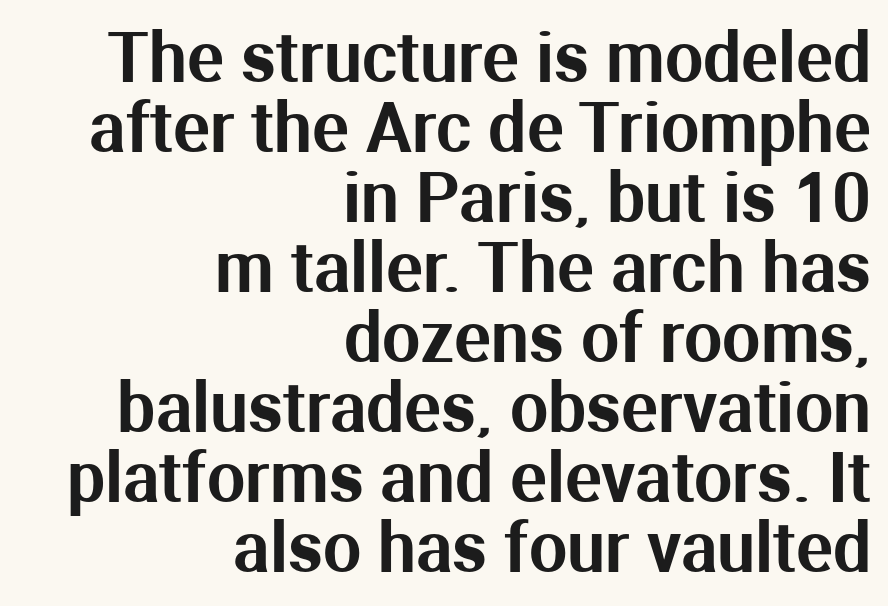
{"serif": "no", "italic": "no", "width": "normal", "stroke_contrast": "medium", "x_height": "medium", "monospaced": "no", "underline": "no", "align": "right", "line_spacing": "tight", "line_spacing_ratio": 1.03, "letter_spacing": "normal", "letter_spacing_em": 0.0, "glyph_px": 68}
